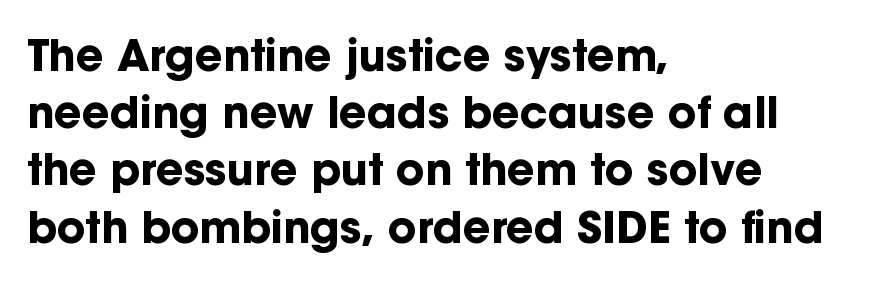
The rag falls on the right side of this text block. There is no visible air inserted between adjacent glyphs. This is the regular roman posture of the typeface. Varying glyph widths throughout — classic text-font behaviour.
